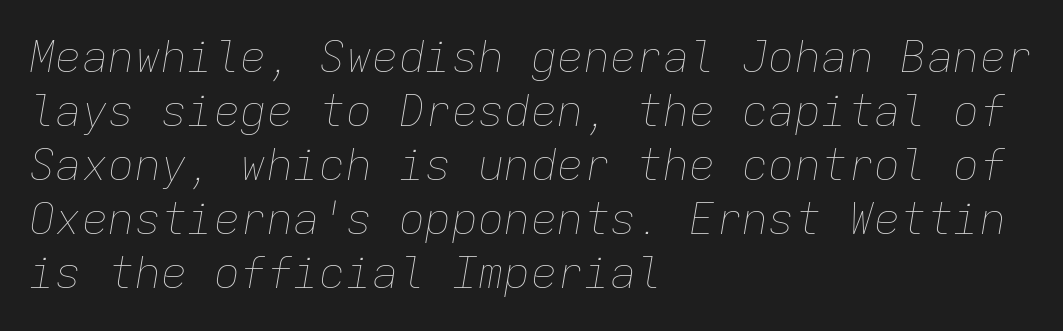
Q: Is the text bold? A: No.
Q: Is the text italic (slanted)? A: Yes, it leans right by about 9 degrees.
Q: Is the text underlined? A: No.
Q: How is the paragraph aligned? A: Left-aligned.
Q: Is the spacing between letters normal or unusually wide? A: Normal.
Q: Width (condensed, normal, or wide)? A: Normal.
Q: Stroke contrast? A: Low.
Q: x-height? A: Medium.
Q: Monospaced? A: Yes.
